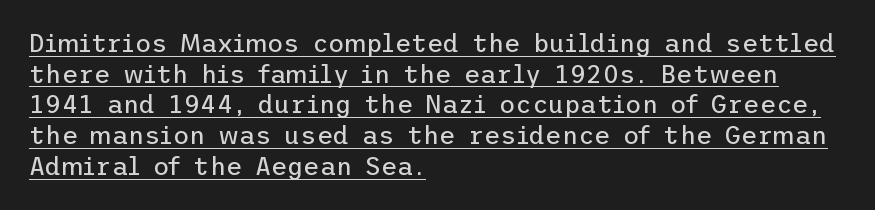
Q: Is the text bold? A: No.
Q: Is the text italic (slanted)? A: No, it is upright.
Q: Is the text underlined? A: Yes.
Q: How is the paragraph aligned? A: Left-aligned.
Q: Is the spacing between letters normal or unusually wide? A: Normal.
